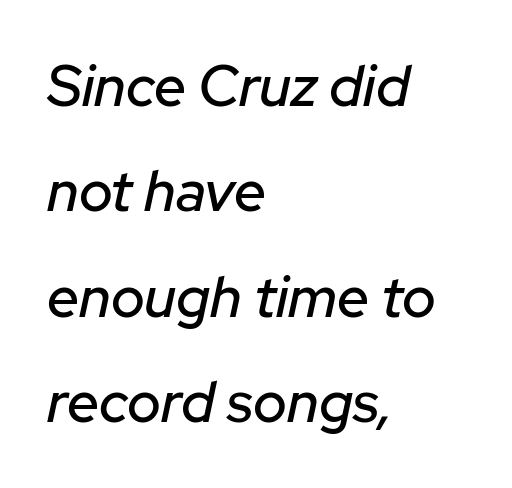
{"italic": "yes", "lean": "right", "slant_degrees": 12, "width": "normal", "stroke_contrast": "low", "x_height": "medium", "monospaced": "no", "underline": "no", "align": "left", "line_spacing_ratio": 1.85, "letter_spacing": "normal", "letter_spacing_em": 0.0, "glyph_px": 57}
